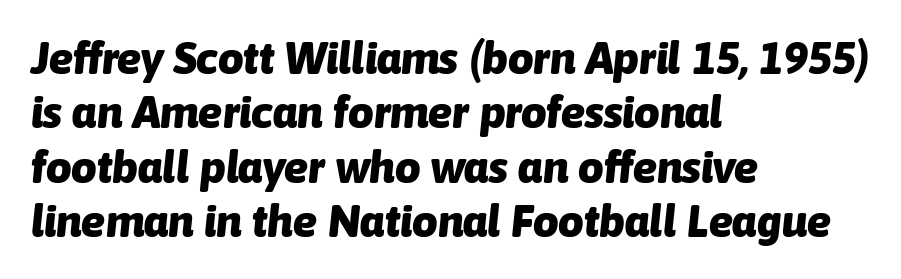
Q: Is the text bold? A: Yes.
Q: Is the text italic (slanted)? A: Yes, it leans right by about 6 degrees.
Q: Is the text underlined? A: No.
Q: How is the paragraph aligned? A: Left-aligned.
Q: Is the spacing between letters normal or unusually wide? A: Normal.
Q: Width (condensed, normal, or wide)? A: Normal.
Q: Stroke contrast? A: Low.
Q: x-height? A: Medium.
Q: Monospaced? A: No.
